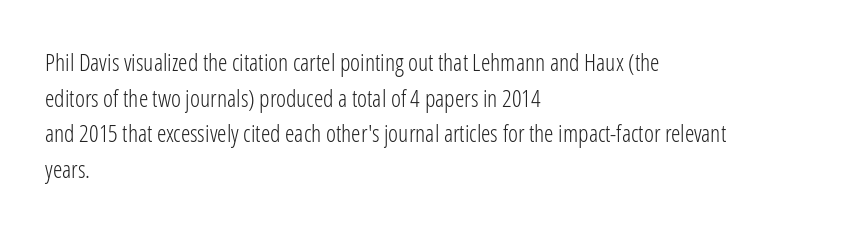
No italicization has been applied; the sample stays upright. Each line starts at the same left margin while the right side varies. Weight: regular or lighter. Compared with typical paragraphs, the rows here are spaced about the same. No extra tracking has been applied to these lines. Any mark beneath the type? The region is blank.
